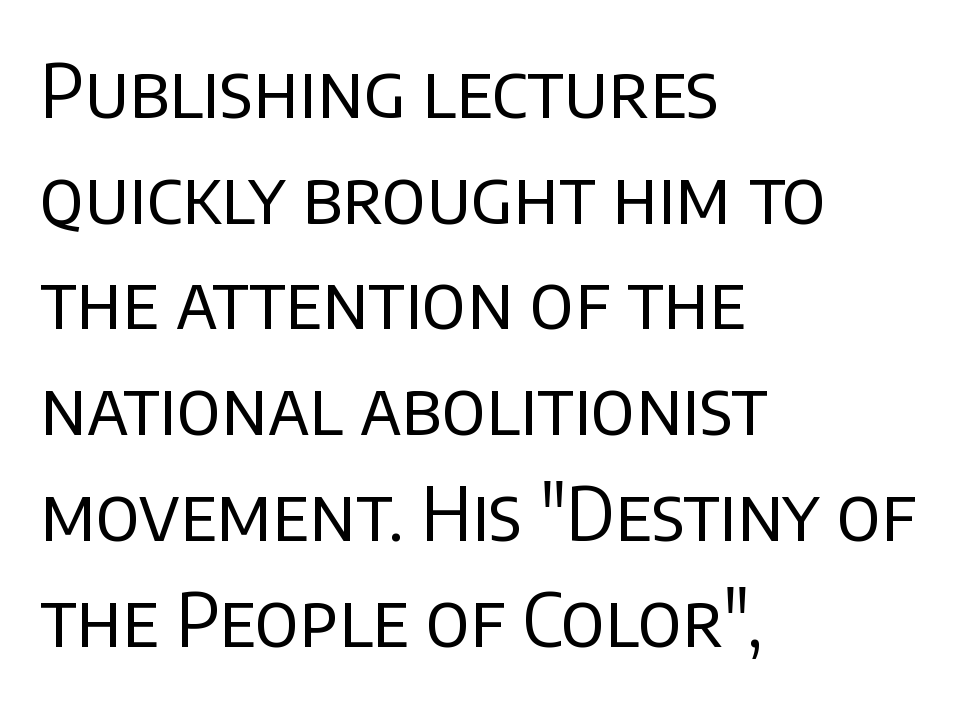
Q: Is the text bold? A: No.
Q: Is the text italic (slanted)? A: No, it is upright.
Q: Is the typeface a serif or a sans-serif typeface? A: Sans-serif.
Q: Is the text underlined? A: No.
Q: How is the paragraph aligned? A: Left-aligned.
Q: Is the spacing between letters normal or unusually wide? A: Normal.
Q: Is the spacing between lines tight, normal or loose? A: Normal.
Q: Width (condensed, normal, or wide)? A: Normal.
Q: Stroke contrast? A: Low.
Q: x-height? A: Large.
Q: Monospaced? A: No.
